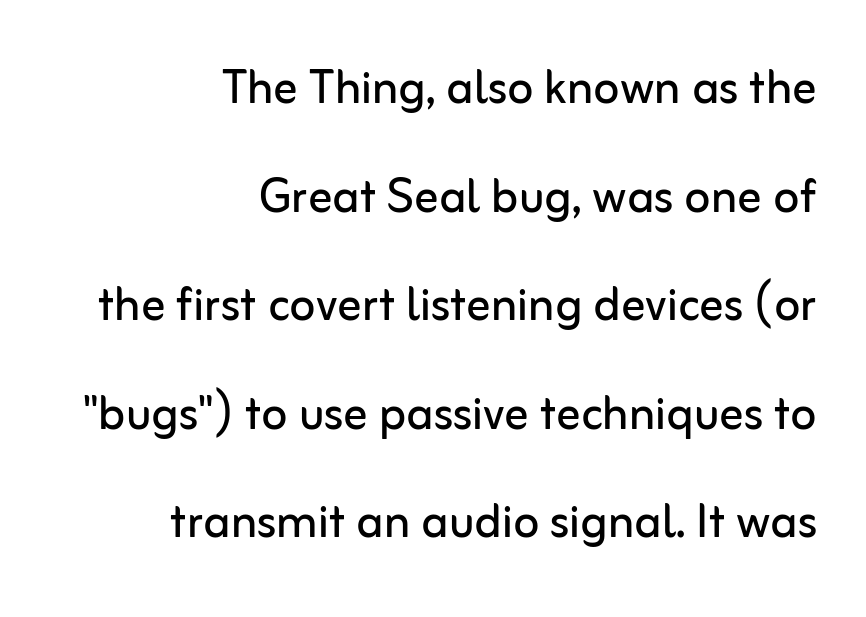
The passage shown is typed in a proportional face where columns would drift. Italic: no, the glyphs are upright roman. Check the space under the baseline: it is left empty. The paragraph shown leans on its right margin.
